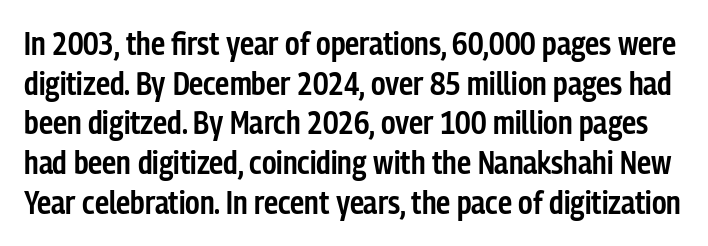
{"serif": "no", "italic": "no", "bold": "semi", "weight": "semibold", "width": "condensed", "stroke_contrast": "low", "x_height": "medium", "monospaced": "no", "underline": "no", "line_spacing_ratio": 1.24, "letter_spacing": "normal", "letter_spacing_em": 0.0, "glyph_px": 32}
